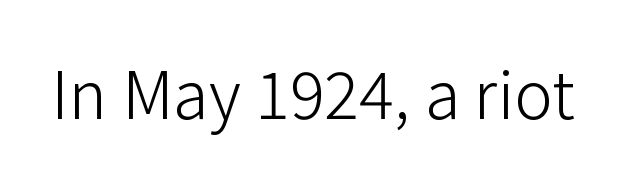
Q: Is the text bold? A: No.
Q: Is the text italic (slanted)? A: No, it is upright.
Q: Is the typeface a serif or a sans-serif typeface? A: Sans-serif.
Q: Is the text underlined? A: No.
Q: Is the spacing between letters normal or unusually wide? A: Normal.
Q: Width (condensed, normal, or wide)? A: Normal.
Q: Stroke contrast? A: Low.
Q: x-height? A: Medium.
Q: Monospaced? A: No.
